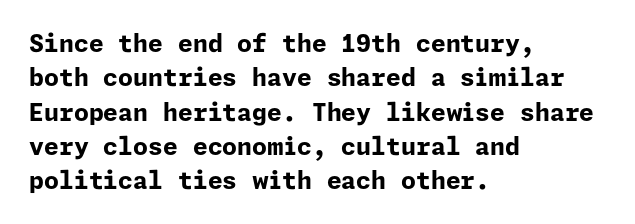
{"italic": "no", "bold": "yes", "underline": "no", "align": "left", "line_spacing": "normal", "line_spacing_ratio": 1.43, "letter_spacing": "normal", "letter_spacing_em": 0.0, "glyph_px": 24}
